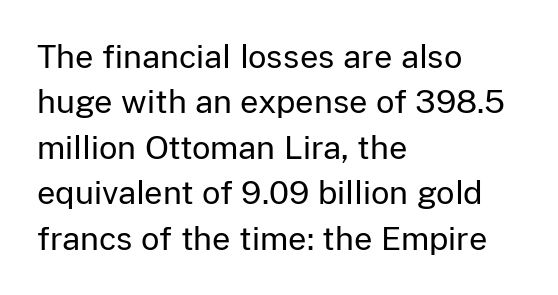
The image shows 32 px regular-weight sans-serif type, upright; set left-aligned, normal line spacing (1.42x), normal letter spacing, not underlined; low stroke contrast and a medium x-height.
